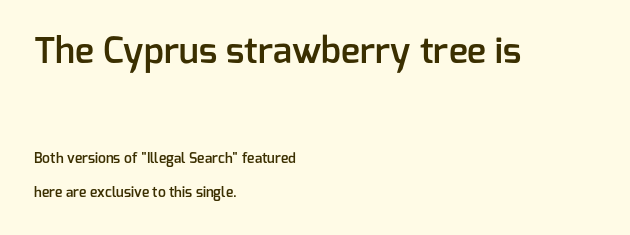
The image shows 36 px semibold sans-serif type, upright; set left-aligned, loose line spacing (2.45x), normal letter spacing, not underlined; the first (top) block is 2.57x larger; low stroke contrast and a medium x-height.
